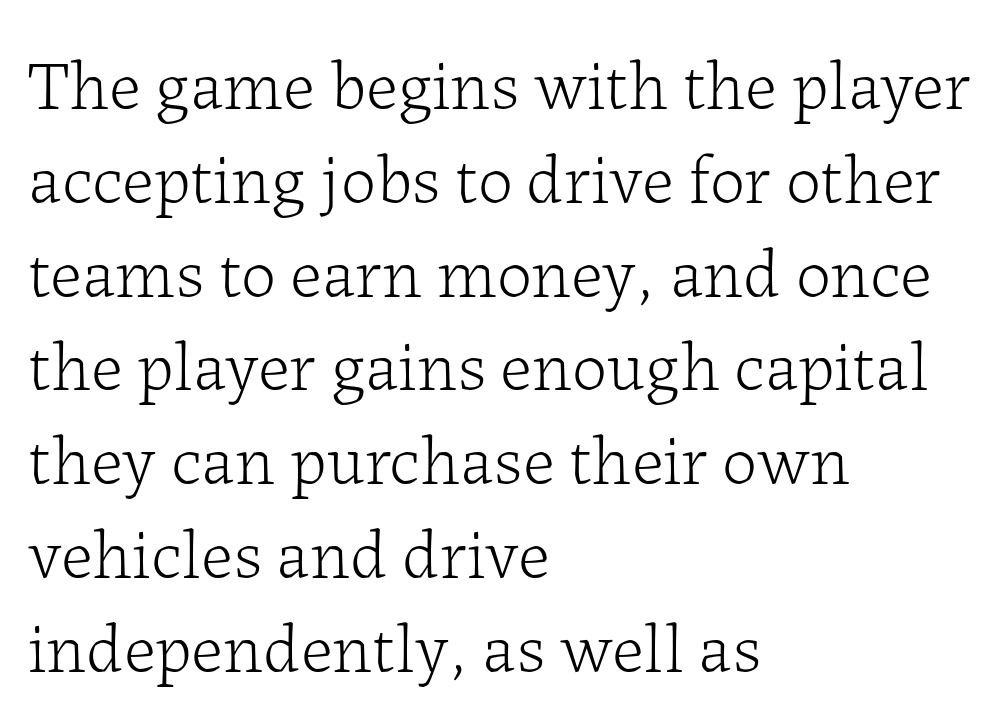
The image shows 70 px light serif type, upright; set left-aligned, normal line spacing (1.34x), normal letter spacing, not underlined; low stroke contrast and a medium x-height.
